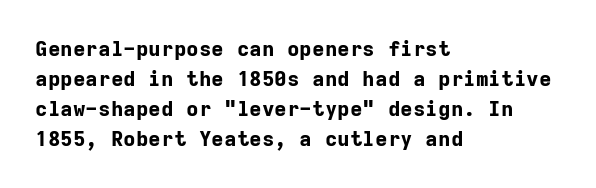
{"italic": "no", "bold": "yes", "underline": "no", "align": "left", "line_spacing": "normal", "line_spacing_ratio": 1.43, "letter_spacing": "normal", "letter_spacing_em": 0.0, "glyph_px": 21}
